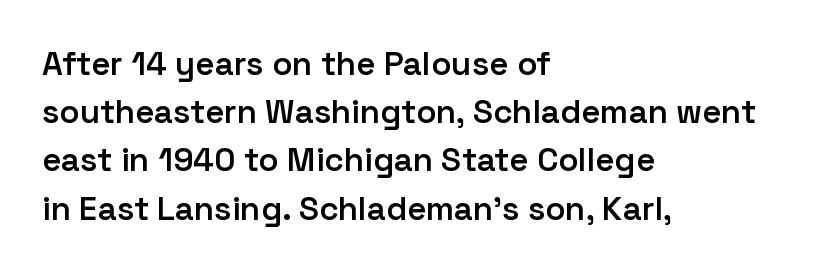
Q: Is the text bold? A: Semi-bold.
Q: Is the text italic (slanted)? A: No, it is upright.
Q: Is the typeface a serif or a sans-serif typeface? A: Sans-serif.
Q: Is the text underlined? A: No.
Q: How is the paragraph aligned? A: Left-aligned.
Q: Is the spacing between letters normal or unusually wide? A: Normal.
Q: Is the spacing between lines tight, normal or loose? A: Normal.
Q: Width (condensed, normal, or wide)? A: Normal.
Q: Stroke contrast? A: Low.
Q: x-height? A: Medium.
Q: Monospaced? A: No.
